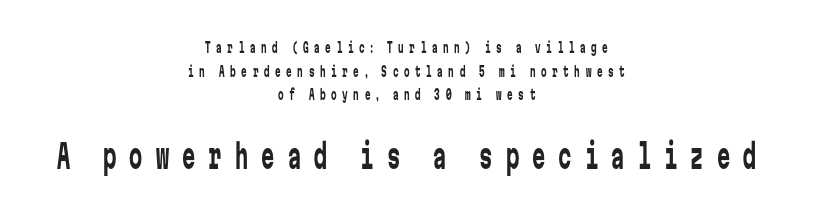
Q: Is the text bold? A: No.
Q: Is the text italic (slanted)? A: No, it is upright.
Q: Is the typeface a serif or a sans-serif typeface? A: Sans-serif.
Q: Is the text underlined? A: No.
Q: How is the paragraph aligned? A: Centered.
Q: Is the spacing between letters normal or unusually wide? A: Unusually wide.
Q: Is the spacing between lines tight, normal or loose? A: Normal.
Q: Which block of text is set in a larger size, the first (top) or the second (bottom)? A: The second (bottom) one.
Q: Width (condensed, normal, or wide)? A: Condensed.
Q: Stroke contrast? A: Low.
Q: x-height? A: Medium.
Q: Monospaced? A: Yes.
